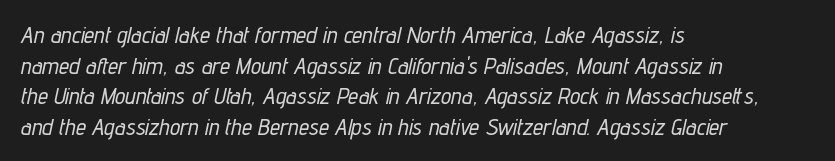
{"italic": "yes", "lean": "right", "slant_degrees": 12, "underline": "no", "align": "left", "line_spacing": "normal", "line_spacing_ratio": 1.33, "letter_spacing": "normal", "letter_spacing_em": 0.0, "glyph_px": 23}
